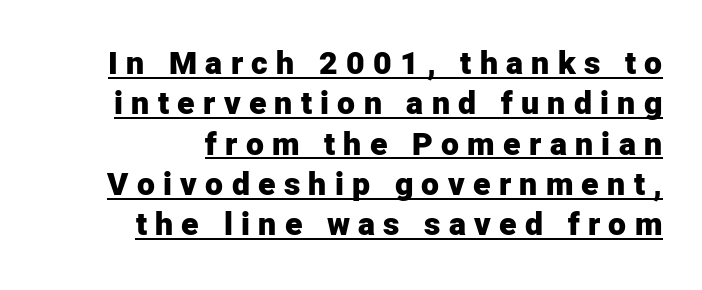
The image shows 32 px heavy sans-serif type, upright; set right-aligned, normal line spacing (1.26x), unusually wide letter spacing (+0.26 em), underlined; low stroke contrast and a medium x-height.
